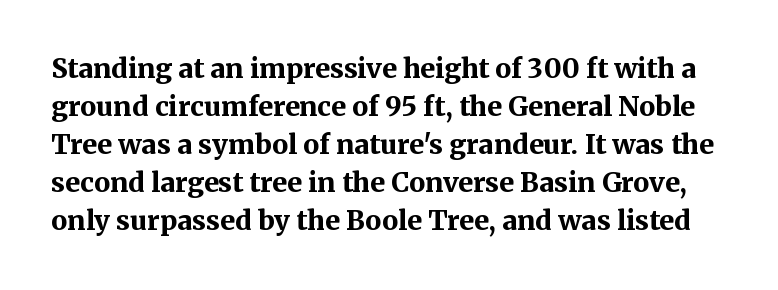
{"italic": "no", "bold": "yes", "underline": "no", "line_spacing": "normal", "line_spacing_ratio": 1.41, "letter_spacing": "normal", "letter_spacing_em": 0.0, "glyph_px": 27}
